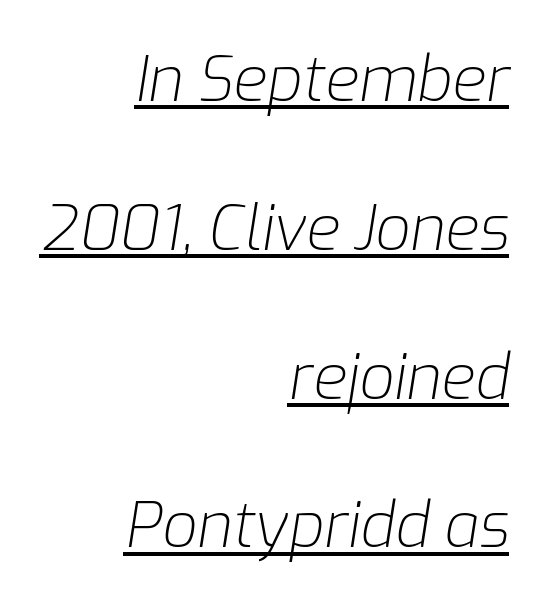
A student would call this right alignment; a typographer would say flush right, rag left. In terms of leading, this rendering errs on the spacious side. No heavy texture on the line: the type isn't bold. Style check: oblique. Check the space under the baseline: a stroke is drawn there.
